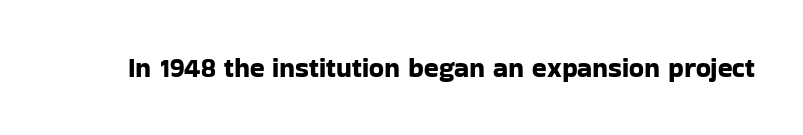
The image shows 27 px text type, upright; set normal letter spacing, not underlined.
